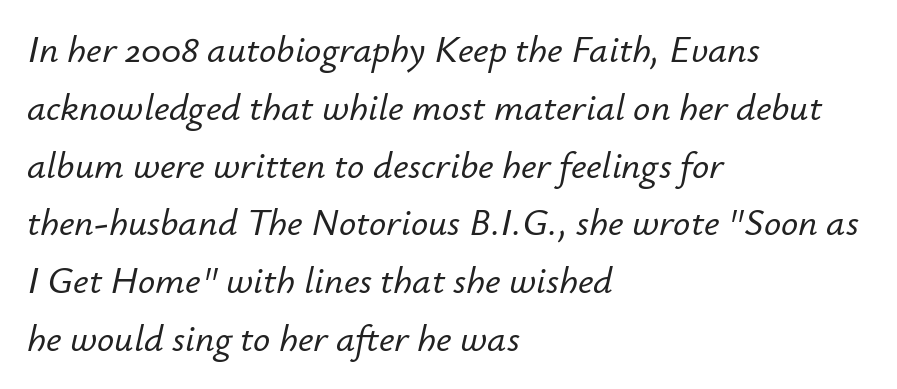
{"italic": "yes", "lean": "right", "slant_degrees": 12, "width": "normal", "stroke_contrast": "low", "x_height": "small", "monospaced": "no", "underline": "no", "align": "left", "line_spacing": "normal", "line_spacing_ratio": 1.52, "letter_spacing": "normal", "letter_spacing_em": 0.0, "glyph_px": 38}
